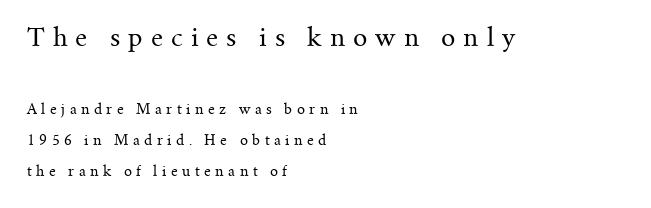
{"italic": "no", "bold": "no", "underline": "no", "align": "left", "line_spacing": "loose", "line_spacing_ratio": 2.23, "letter_spacing": "wide", "letter_spacing_em": 0.32, "larger_block": "first", "size_ratio": 1.79, "glyph_px": 25}
